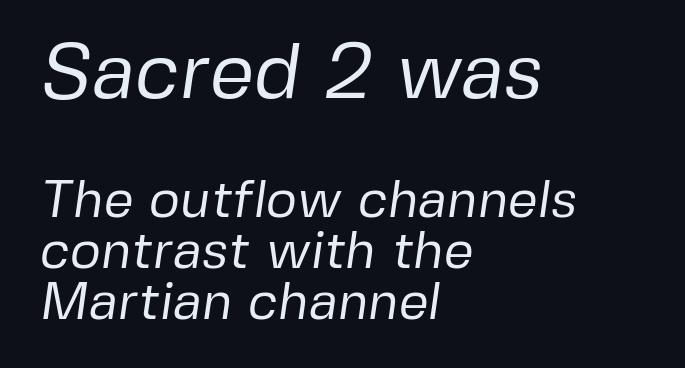
{"serif": "no", "bold": "no", "weight": "regular", "width": "normal", "stroke_contrast": "low", "x_height": "medium", "monospaced": "no", "underline": "no", "align": "left", "line_spacing": "tight", "line_spacing_ratio": 0.96, "letter_spacing": "normal", "letter_spacing_em": 0.0, "larger_block": "first", "size_ratio": 1.49, "glyph_px": 79}
